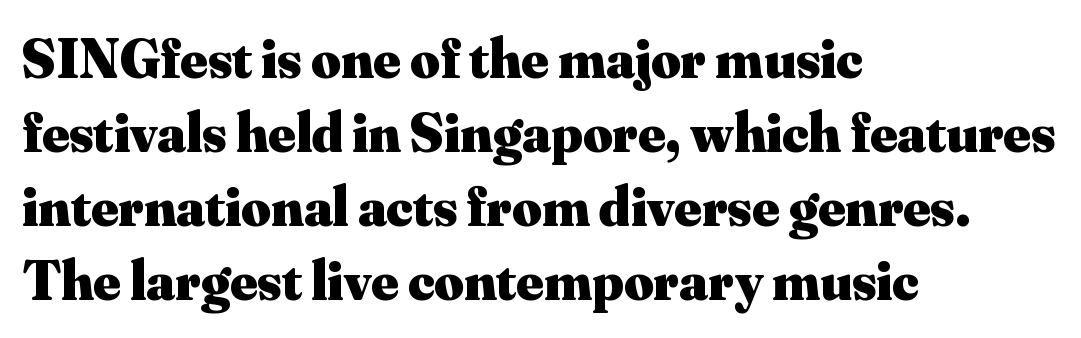
{"serif": "yes", "italic": "no", "bold": "yes", "weight": "heavy", "width": "normal", "stroke_contrast": "medium", "x_height": "small", "monospaced": "no", "underline": "no", "align": "left", "line_spacing": "normal", "line_spacing_ratio": 1.3, "letter_spacing": "normal", "letter_spacing_em": 0.0, "glyph_px": 57}
